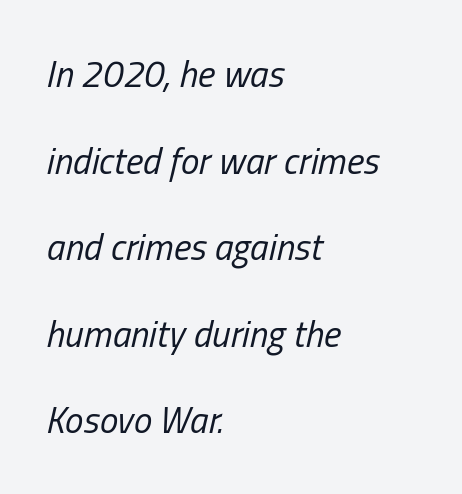
Caption: standard tracking, unaltered. The font's italic variant was chosen for this text. Compared with typical paragraphs, the rows here are farther apart. Type without underlining. This rendering uses left alignment, leaving the right contour irregular.
